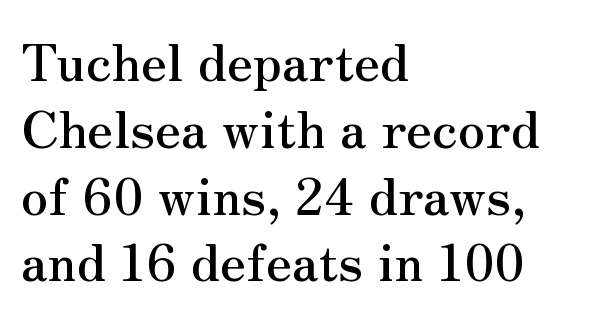
Layout note: lines flush left. Old-style or modern, the face here clearly has serifs. The area under the type is left untouched. In terms of leading, this rendering sits right in the middle.
